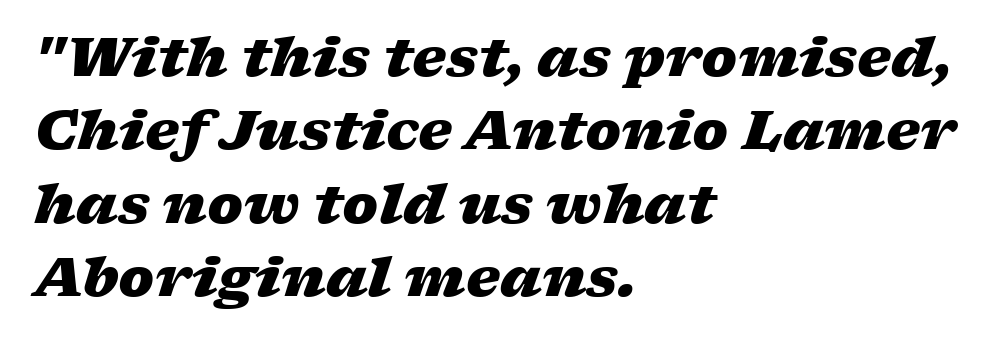
{"italic": "yes", "lean": "right", "slant_degrees": 17, "bold": "yes", "weight": "heavy", "width": "wide", "stroke_contrast": "low", "x_height": "medium", "monospaced": "no", "underline": "no", "align": "left", "line_spacing": "normal", "line_spacing_ratio": 1.36, "letter_spacing": "normal", "letter_spacing_em": 0.0, "glyph_px": 54}
